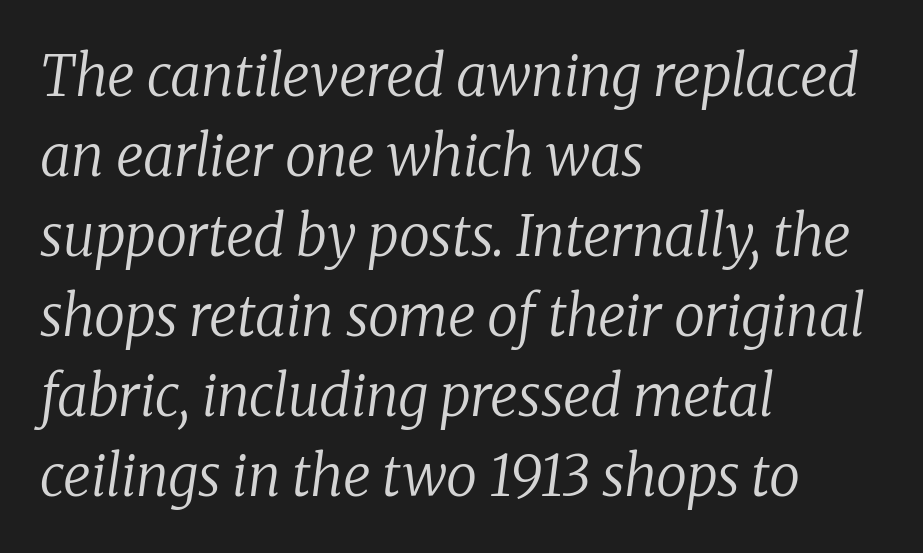
The image shows 56 px regular-weight serif type, italic (leaning right); set left-aligned, normal line spacing (1.43x), normal letter spacing, not underlined; low stroke contrast and a medium x-height.
